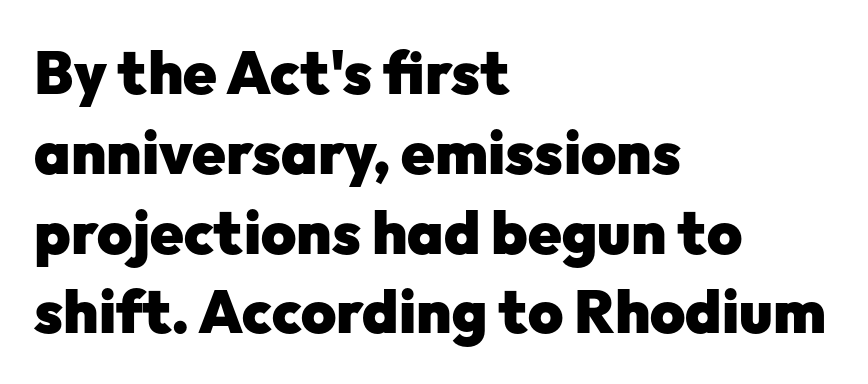
{"serif": "no", "italic": "no", "bold": "yes", "weight": "heavy", "width": "normal", "stroke_contrast": "low", "x_height": "medium", "monospaced": "no", "underline": "no", "align": "left", "line_spacing": "normal", "line_spacing_ratio": 1.33, "letter_spacing": "normal", "letter_spacing_em": 0.0, "glyph_px": 60}
